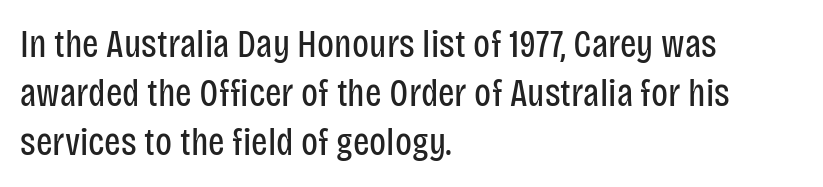
The image shows 39 px regular-weight, condensed sans-serif type, upright; set left-aligned, normal line spacing (1.26x), normal letter spacing, not underlined; low stroke contrast and a large x-height.
